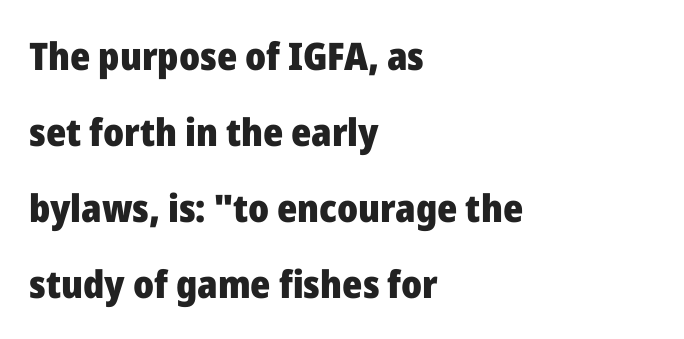
Q: Is the text bold? A: Yes.
Q: Is the text italic (slanted)? A: No, it is upright.
Q: Is the typeface a serif or a sans-serif typeface? A: Sans-serif.
Q: Is the text underlined? A: No.
Q: How is the paragraph aligned? A: Left-aligned.
Q: Is the spacing between letters normal or unusually wide? A: Normal.
Q: Is the spacing between lines tight, normal or loose? A: Loose.
Q: Width (condensed, normal, or wide)? A: Normal.
Q: Stroke contrast? A: Low.
Q: x-height? A: Medium.
Q: Monospaced? A: No.
